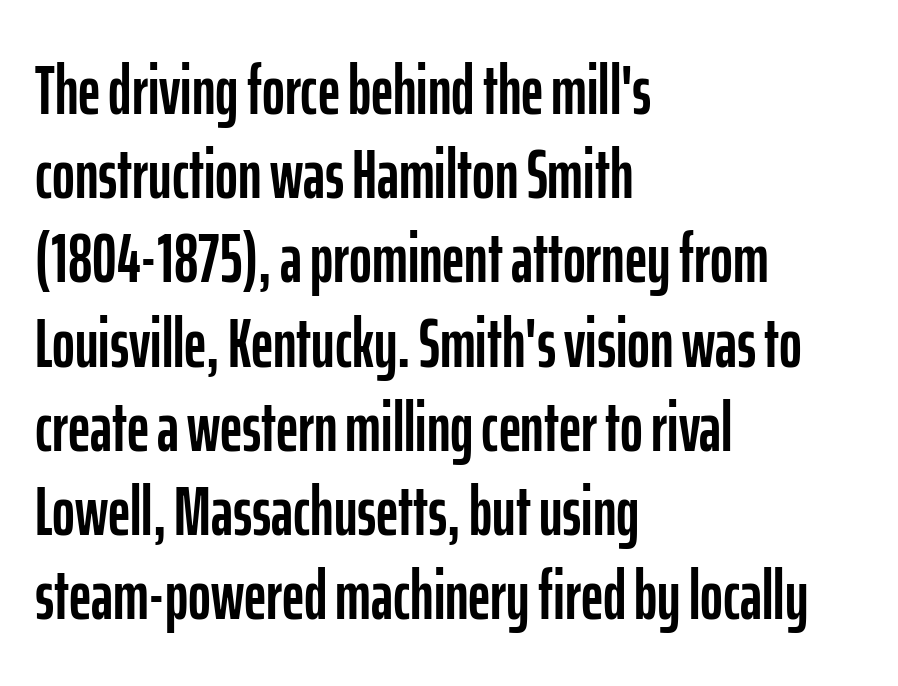
Q: Is the text italic (slanted)? A: No, it is upright.
Q: Is the typeface a serif or a sans-serif typeface? A: Sans-serif.
Q: Is the text underlined? A: No.
Q: How is the paragraph aligned? A: Left-aligned.
Q: Is the spacing between letters normal or unusually wide? A: Normal.
Q: Width (condensed, normal, or wide)? A: Condensed.
Q: Stroke contrast? A: Low.
Q: x-height? A: Medium.
Q: Monospaced? A: No.
